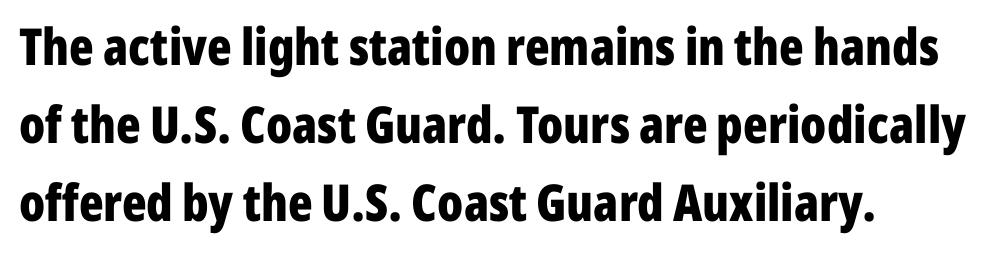
Notice how descenders clear the ascenders below comfortably — that's standard leading. In terms of weight, the rendering is a true, heavy bold. This sample uses an upright cut, with every glyph sitting square on the baseline. I'd call this a sans setting — the letters go barefoot.
